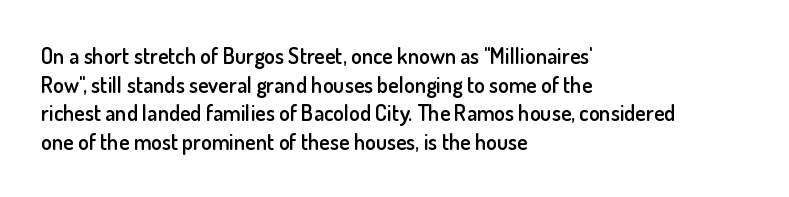
Between one letter and the next there's only the usual sliver of space. Firm but not heavy-handed strokes: this text is semibold. No italicization has been applied; the sample stays upright. Each line starts at the same left margin while the right side varies. Notice how descenders clear the ascenders below comfortably — that's standard leading.
